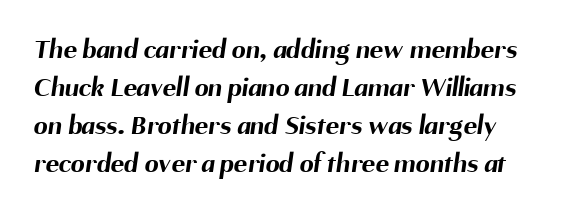
{"serif": "no", "bold": "yes", "weight": "bold", "width": "normal", "stroke_contrast": "medium", "x_height": "medium", "monospaced": "no", "underline": "no", "line_spacing": "normal", "line_spacing_ratio": 1.36, "letter_spacing": "normal", "letter_spacing_em": 0.0, "glyph_px": 28}
